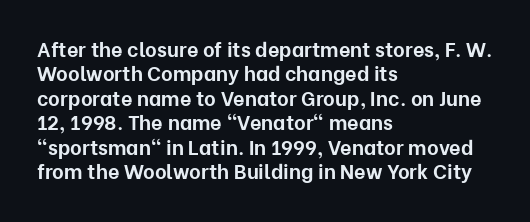
In terms of weight, the rendering is a true, heavy bold. In CSS terms this would be text-align: left. This rendering leaves character spacing at its baseline value. Honestly, there is no underline to notice here at all. The typography opts for an upright posture over an oblique one.
